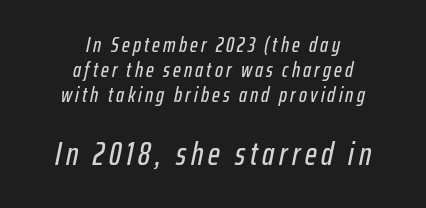
The letters advance in unequal steps, a hallmark of proportional type. The specimen omits any rule beneath the text block's lines. The specimen reads as italic at a glance. These two chunks differ in scale, with the bottom chunk taking the larger measure.
